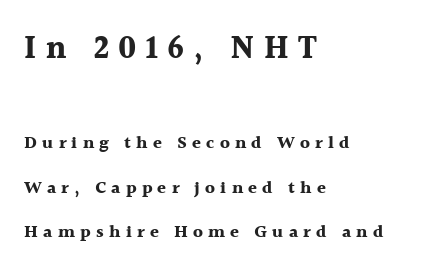
{"serif": "yes", "italic": "no", "bold": "yes", "weight": "bold", "width": "normal", "x_height": "medium", "monospaced": "no", "underline": "no", "align": "left", "line_spacing": "loose", "line_spacing_ratio": 2.48, "letter_spacing": "wide", "letter_spacing_em": 0.29, "larger_block": "first", "size_ratio": 1.78, "glyph_px": 32}
